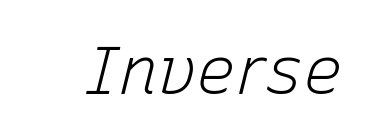
The image shows 67 px light type, italic (leaning right); set normal letter spacing, not underlined; low stroke contrast and a medium x-height.
